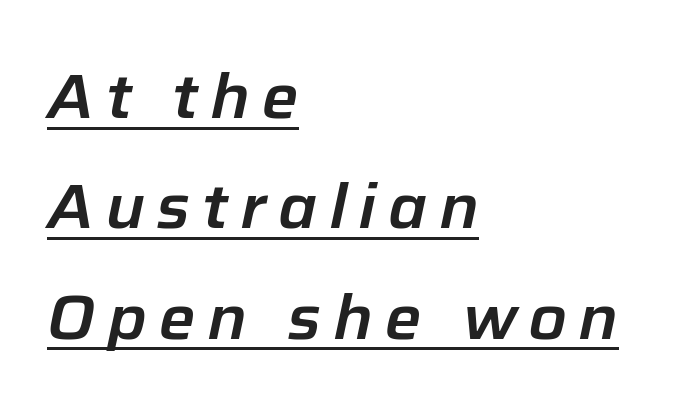
{"italic": "yes", "lean": "right", "slant_degrees": 12, "width": "normal", "stroke_contrast": "low", "x_height": "medium", "monospaced": "no", "underline": "yes", "align": "left", "line_spacing_ratio": 1.78, "glyph_px": 62}
